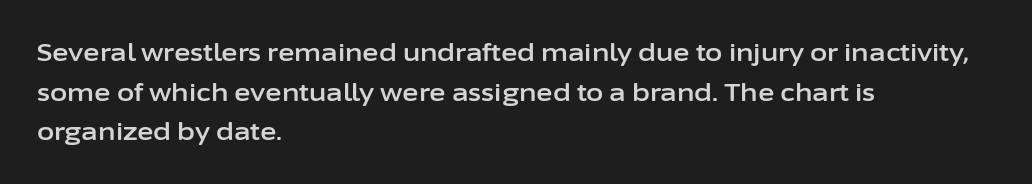
{"italic": "no", "underline": "no", "align": "left", "line_spacing": "normal", "line_spacing_ratio": 1.59, "letter_spacing": "normal", "letter_spacing_em": 0.0, "glyph_px": 25}
